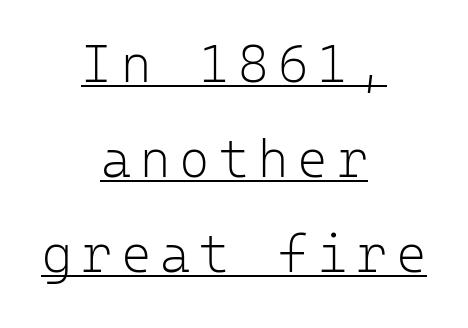
{"serif": "no", "italic": "no", "bold": "no", "weight": "light", "width": "normal", "stroke_contrast": "low", "x_height": "medium", "monospaced": "yes", "underline": "yes", "align": "center", "line_spacing_ratio": 1.83, "glyph_px": 52}
